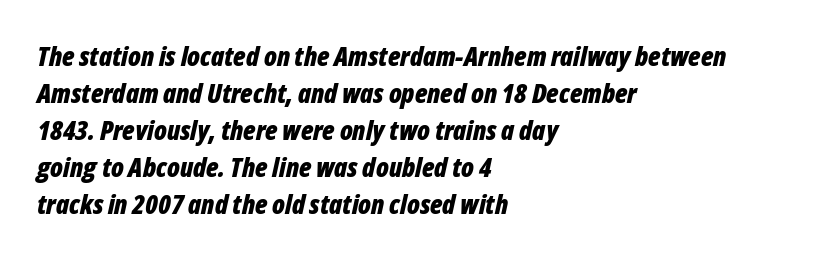
{"italic": "yes", "lean": "right", "slant_degrees": 12, "bold": "yes", "underline": "no", "align": "left", "line_spacing": "normal", "line_spacing_ratio": 1.37, "letter_spacing": "normal", "letter_spacing_em": 0.0, "glyph_px": 27}
